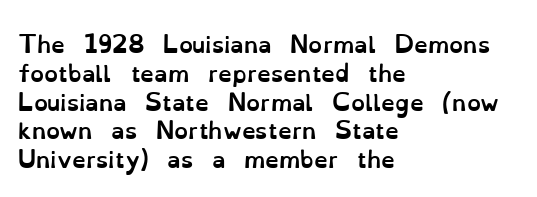
Q: Is the text bold? A: Yes.
Q: Is the text italic (slanted)? A: No, it is upright.
Q: Is the text underlined? A: No.
Q: How is the paragraph aligned? A: Left-aligned.
Q: Is the spacing between letters normal or unusually wide? A: Normal.
Q: Is the spacing between lines tight, normal or loose? A: Normal.
